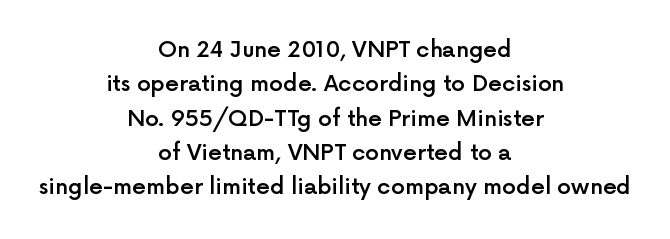
{"italic": "no", "bold": "semi", "underline": "no", "align": "center", "line_spacing": "normal", "line_spacing_ratio": 1.56, "letter_spacing": "normal", "letter_spacing_em": 0.0, "glyph_px": 22}
